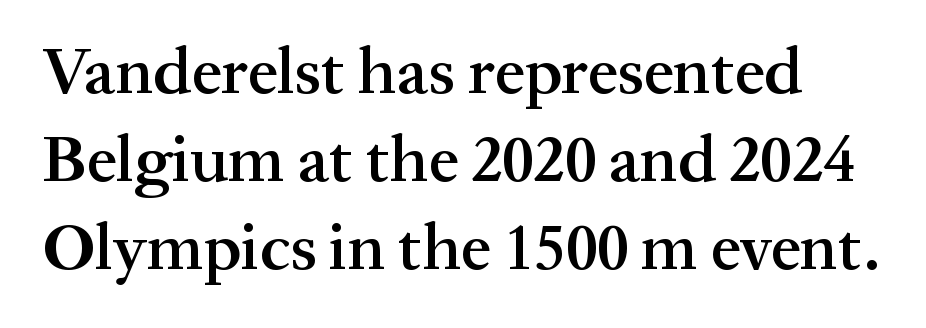
The image shows 67 px semibold serif type, upright; set normal line spacing (1.31x), normal letter spacing, not underlined; medium stroke contrast and a medium x-height.
